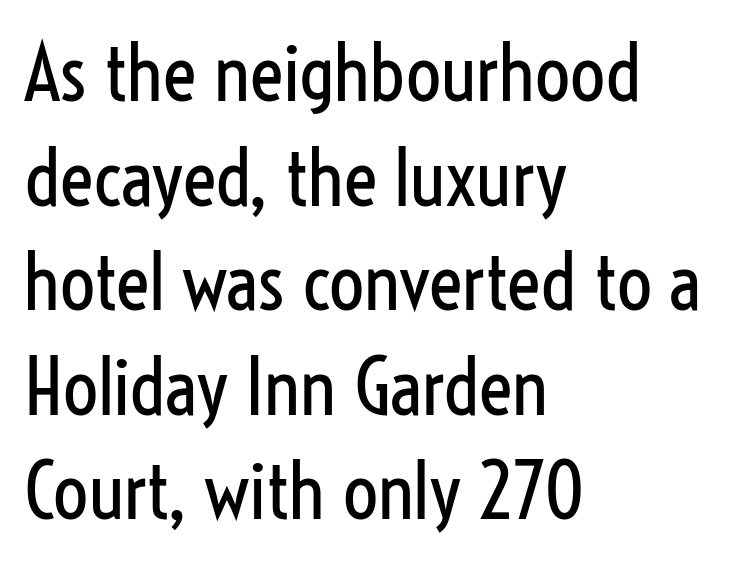
Q: Is the text bold? A: No.
Q: Is the text italic (slanted)? A: No, it is upright.
Q: Is the typeface a serif or a sans-serif typeface? A: Sans-serif.
Q: Is the text underlined? A: No.
Q: How is the paragraph aligned? A: Left-aligned.
Q: Is the spacing between letters normal or unusually wide? A: Normal.
Q: Is the spacing between lines tight, normal or loose? A: Normal.
Q: Width (condensed, normal, or wide)? A: Condensed.
Q: Stroke contrast? A: Low.
Q: x-height? A: Medium.
Q: Monospaced? A: No.
